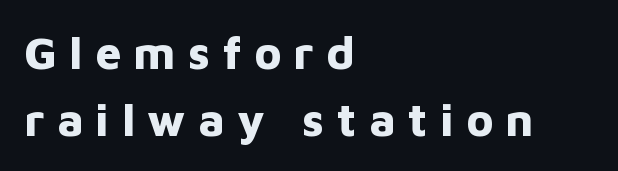
This is the regular roman posture of the typeface. Each letter keeps its own natural width here, so spacing adapts to shape. The typesetter chose a ragged-right arrangement here. How heavy is the stroke? Heavy — this is a bold.
